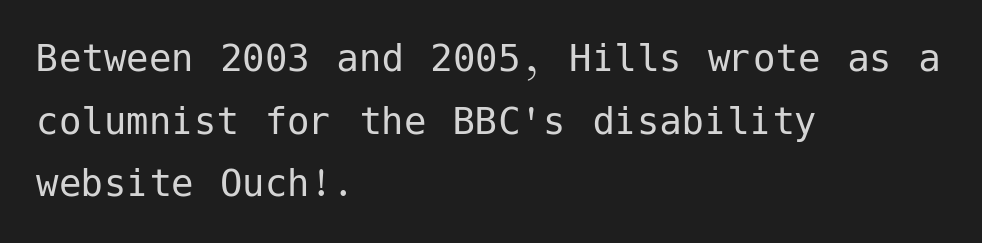
Q: Is the text bold? A: No.
Q: Is the text italic (slanted)? A: No, it is upright.
Q: Is the typeface a serif or a sans-serif typeface? A: Sans-serif.
Q: Is the text underlined? A: No.
Q: How is the paragraph aligned? A: Left-aligned.
Q: Is the spacing between letters normal or unusually wide? A: Normal.
Q: Is the spacing between lines tight, normal or loose? A: Normal.
Q: Width (condensed, normal, or wide)? A: Normal.
Q: Stroke contrast? A: Low.
Q: x-height? A: Medium.
